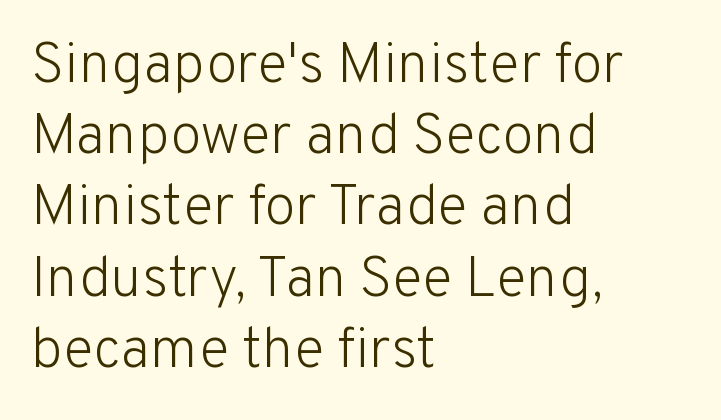
The rendering keeps characters at their native spacing. The letterforms sit at book weight or below. Varying glyph widths throughout — classic text-font behaviour. The string is rendered with underlining switched off. Every character sits straight up, as roman type does.
